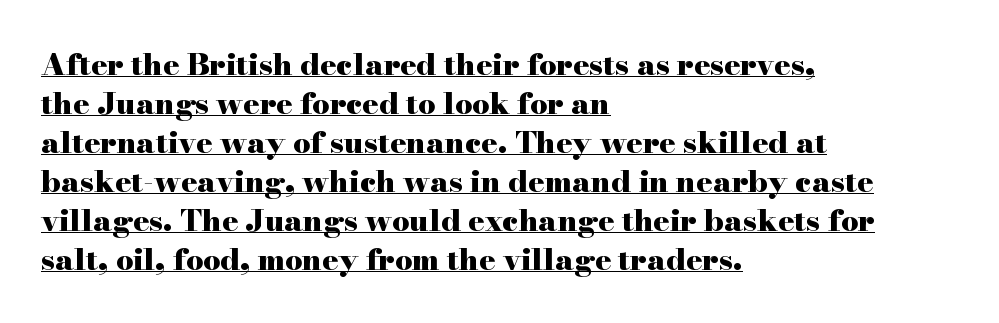
The image shows 30 px heavy, wide serif type, upright; set left-aligned, normal line spacing (1.3x), normal letter spacing, underlined; high stroke contrast and a small x-height.
